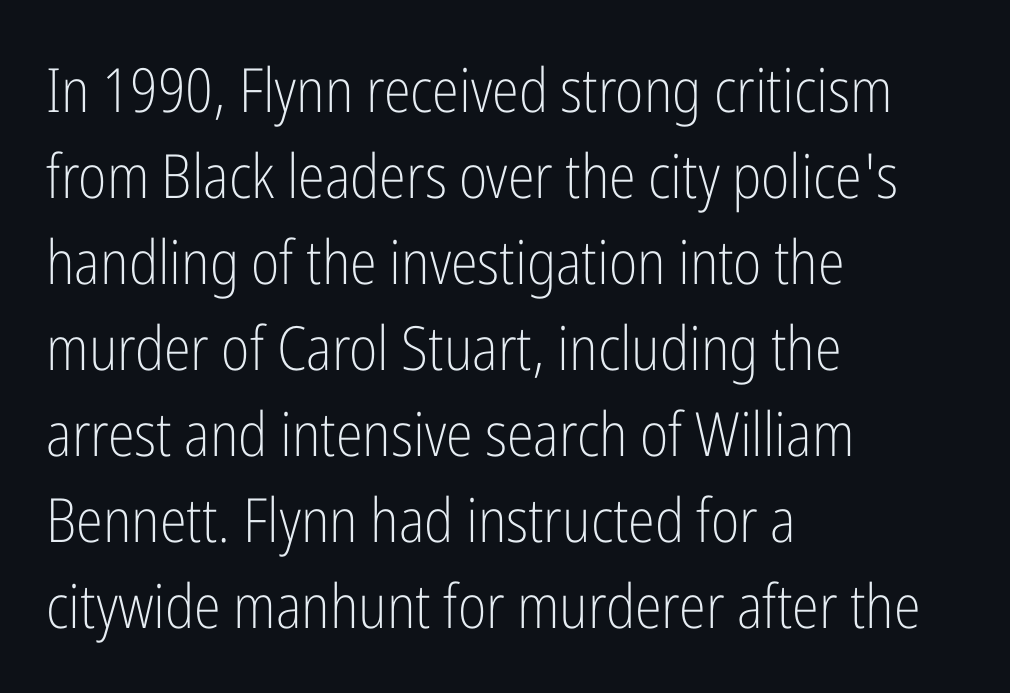
The image shows 61 px light, condensed sans-serif type, upright; set left-aligned, normal line spacing (1.41x), normal letter spacing, not underlined; low stroke contrast and a medium x-height.
